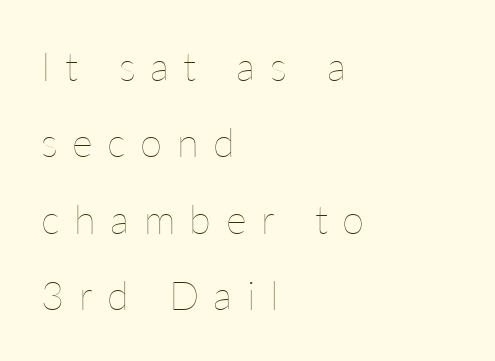
Q: Is the text bold? A: No.
Q: Is the text italic (slanted)? A: No, it is upright.
Q: Is the text underlined? A: No.
Q: How is the paragraph aligned? A: Left-aligned.
Q: Is the spacing between letters normal or unusually wide? A: Unusually wide.
Q: Is the spacing between lines tight, normal or loose? A: Loose.
Q: Width (condensed, normal, or wide)? A: Normal.
Q: Stroke contrast? A: Low.
Q: x-height? A: Medium.
Q: Monospaced? A: No.
